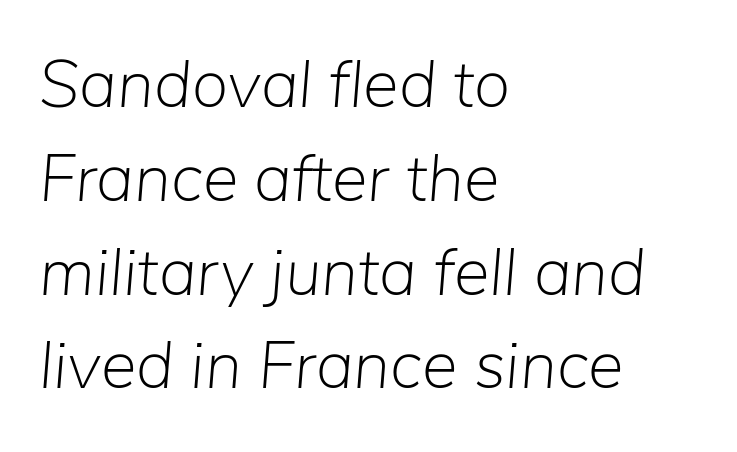
{"italic": "yes", "lean": "right", "slant_degrees": 5, "bold": "no", "weight": "light", "width": "normal", "stroke_contrast": "low", "x_height": "medium", "monospaced": "no", "underline": "no", "align": "left", "line_spacing": "normal", "line_spacing_ratio": 1.4, "letter_spacing": "normal", "letter_spacing_em": 0.0, "glyph_px": 67}
